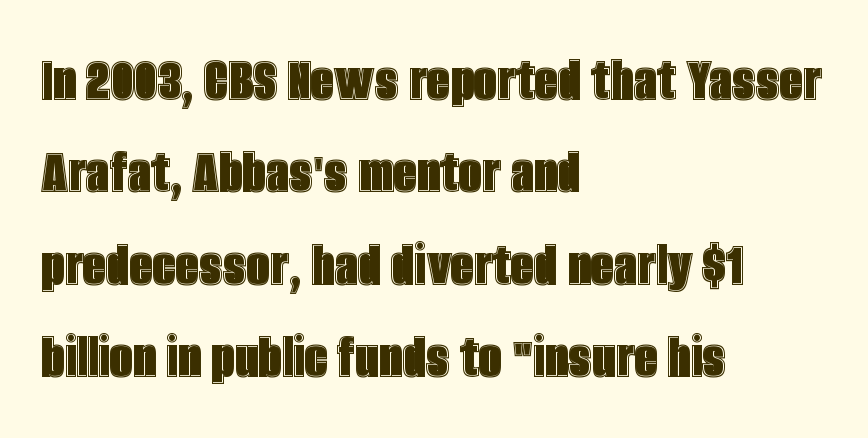
The image shows 65 px condensed type, upright; set left-aligned, normal line spacing (1.42x), normal letter spacing, not underlined; a large x-height.
